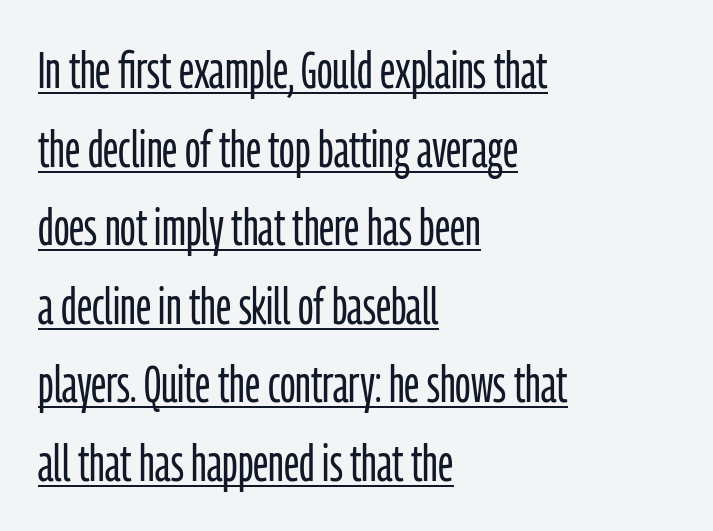
Q: Is the text bold? A: No.
Q: Is the text italic (slanted)? A: No, it is upright.
Q: Is the typeface a serif or a sans-serif typeface? A: Sans-serif.
Q: Is the text underlined? A: Yes.
Q: How is the paragraph aligned? A: Left-aligned.
Q: Is the spacing between letters normal or unusually wide? A: Normal.
Q: Is the spacing between lines tight, normal or loose? A: Normal.
Q: Width (condensed, normal, or wide)? A: Condensed.
Q: Stroke contrast? A: Low.
Q: x-height? A: Medium.
Q: Monospaced? A: No.
